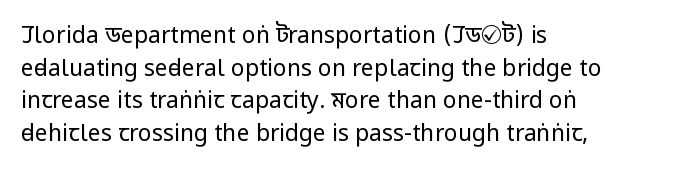
Characters follow at the spacing the type designer built in. The letterforms sit at book weight or below. Rendered with straight, roman letterforms. The rows are spaced the way most documents space them. The strip under each line holds only bare page.
